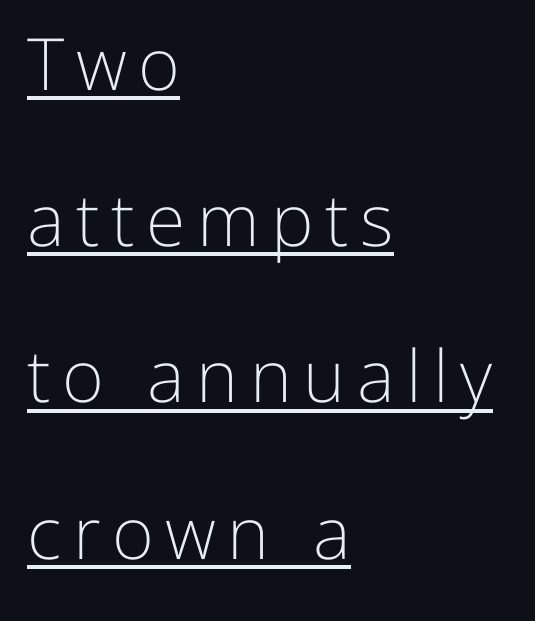
A baseline rule has been typeset under these characters. Caption: multi-line text, flush left, ragged right. Unlike a traditional serif, this face leaves its strokes unadorned. This sample uses an upright cut, with every glyph sitting square on the baseline. Looks like regular typesetting: each glyph gets only the width it needs. You could fit nearly another row in the gap between these rows.
